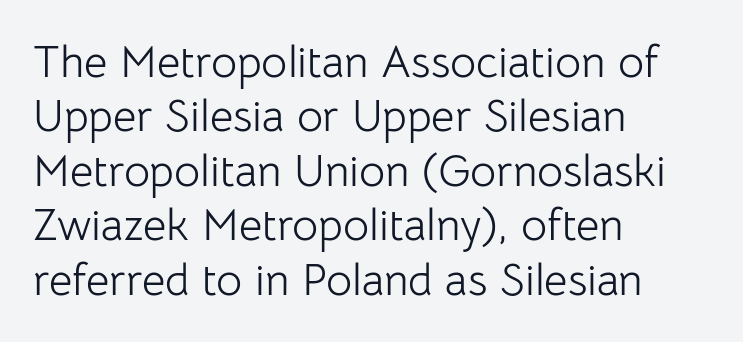
{"serif": "no", "italic": "no", "bold": "no", "weight": "light", "width": "normal", "stroke_contrast": "low", "x_height": "medium", "monospaced": "no", "underline": "no", "align": "left", "line_spacing_ratio": 1.21, "letter_spacing": "normal", "letter_spacing_em": 0.0, "glyph_px": 45}
